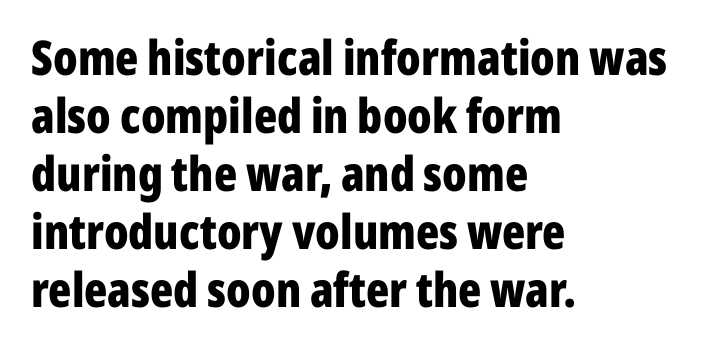
Beneath every word, the page is bare. The setting favours the left margin, as ordinary paragraphs usually do. You could not count columns in this text — the font is proportionally spaced. Words appear dense and cohesive because spacing is normal. Every stem runs plumb, perpendicular to the baseline.
